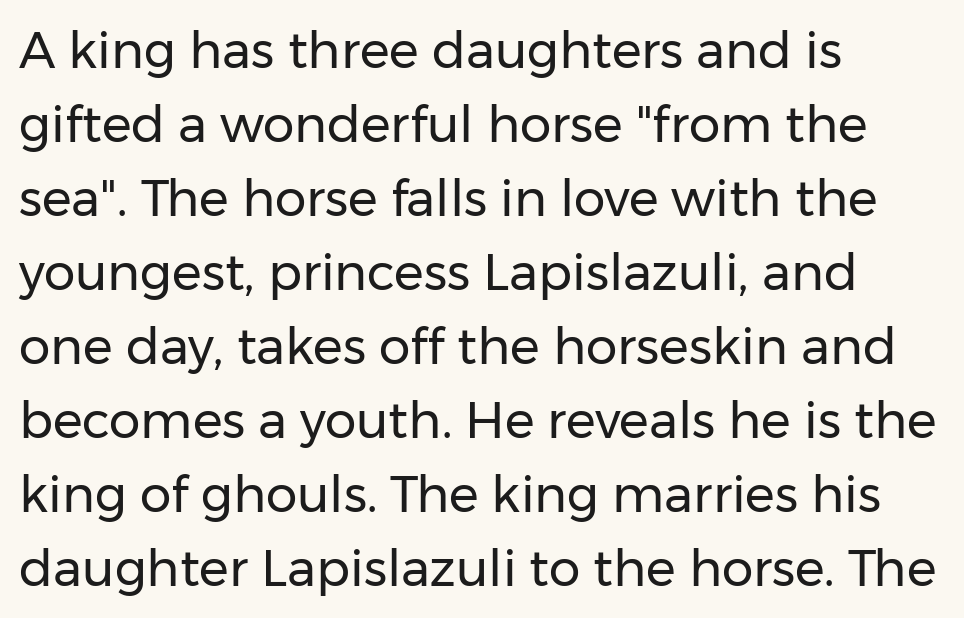
The image shows 50 px regular-weight sans-serif type, upright; set left-aligned, normal line spacing (1.48x), normal letter spacing, not underlined; low stroke contrast and a medium x-height.
